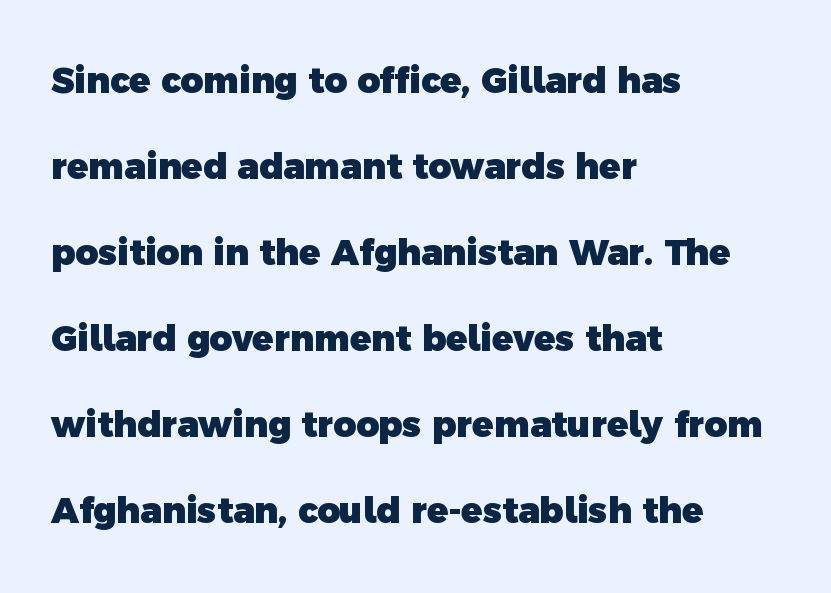
Q: Is the text bold? A: Yes.
Q: Is the typeface a serif or a sans-serif typeface? A: Sans-serif.
Q: Is the text underlined? A: No.
Q: How is the paragraph aligned? A: Left-aligned.
Q: Is the spacing between letters normal or unusually wide? A: Normal.
Q: Is the spacing between lines tight, normal or loose? A: Loose.
Q: Width (condensed, normal, or wide)? A: Normal.
Q: x-height? A: Medium.
Q: Monospaced? A: No.
